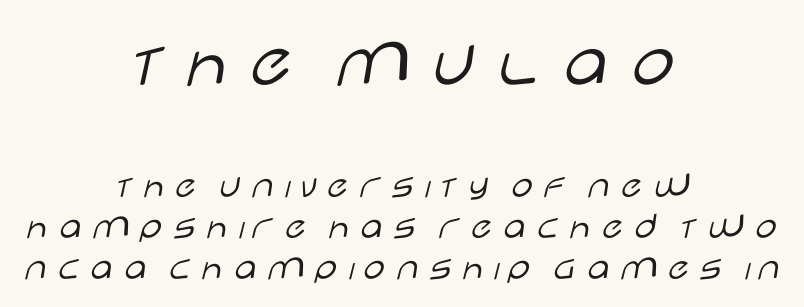
A clean baseline with only descenders dipping below it. Bigger letters appear in the top chunk; the bottom chunk is reduced. This is sans-serif lettering, the kind often seen on screens and signage.
